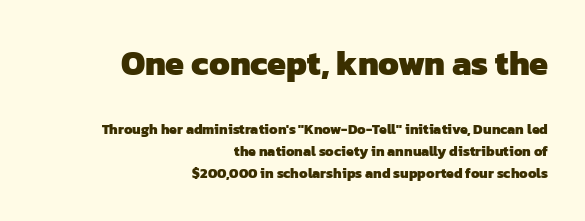
Q: Is the text bold? A: Yes.
Q: Is the typeface a serif or a sans-serif typeface? A: Sans-serif.
Q: Is the text underlined? A: No.
Q: How is the paragraph aligned? A: Right-aligned.
Q: Is the spacing between letters normal or unusually wide? A: Normal.
Q: Is the spacing between lines tight, normal or loose? A: Normal.
Q: Which block of text is set in a larger size, the first (top) or the second (bottom)? A: The first (top) one.
Q: Width (condensed, normal, or wide)? A: Normal.
Q: Stroke contrast? A: Low.
Q: x-height? A: Medium.
Q: Monospaced? A: No.
